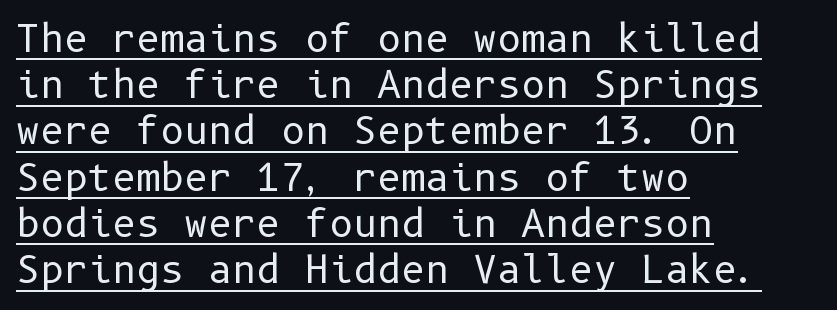
Unlike a traditional serif, this face leaves its strokes unadorned. The lettering stays uniformly vertical, giving the passage a roman look. This sample uses plain, unmodified letter spacing. Successive baselines arrive at the customary interval. Is the block centered? No — it sits flush against the left margin. Stems here are at most as thick as an everyday book face.
